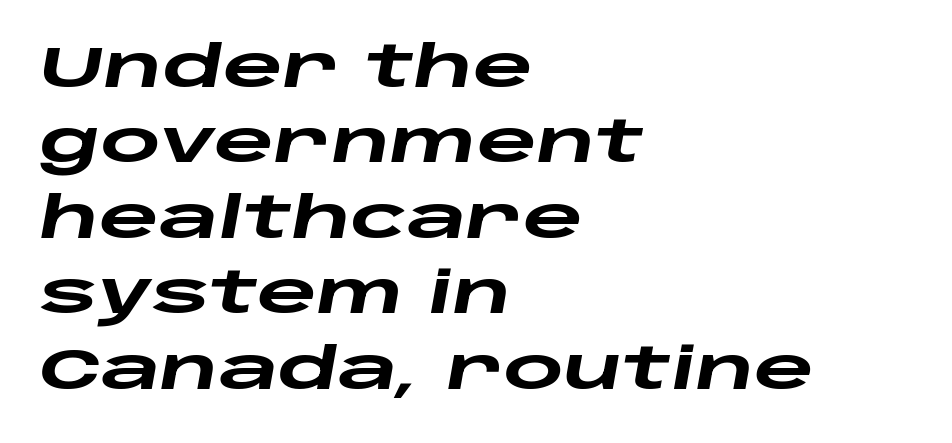
{"italic": "yes", "lean": "right", "slant_degrees": 10, "bold": "yes", "weight": "heavy", "width": "wide", "stroke_contrast": "low", "x_height": "large", "monospaced": "no", "underline": "no", "align": "left", "line_spacing": "normal", "line_spacing_ratio": 1.3, "letter_spacing": "normal", "letter_spacing_em": 0.0, "glyph_px": 58}
